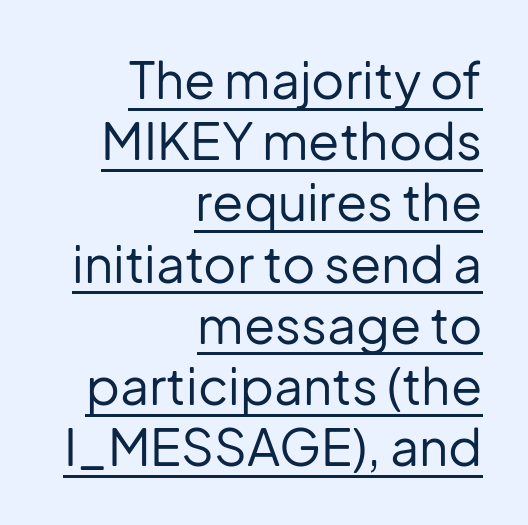
{"serif": "no", "italic": "no", "bold": "no", "weight": "regular", "width": "normal", "stroke_contrast": "low", "x_height": "medium", "monospaced": "no", "underline": "yes", "align": "right", "line_spacing_ratio": 1.2, "letter_spacing": "normal", "letter_spacing_em": 0.0, "glyph_px": 51}
